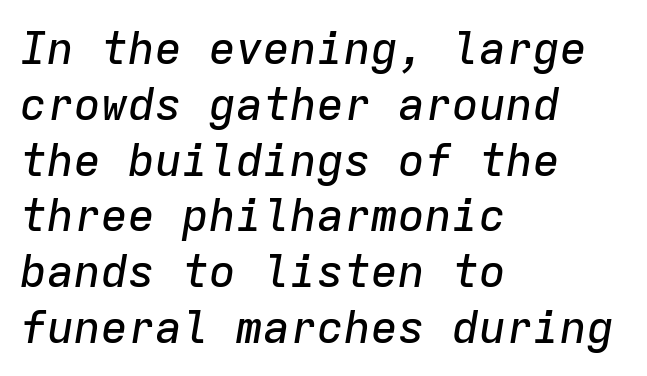
Q: Is the text italic (slanted)? A: Yes, it leans right by about 9 degrees.
Q: Is the text underlined? A: No.
Q: How is the paragraph aligned? A: Left-aligned.
Q: Is the spacing between letters normal or unusually wide? A: Normal.
Q: Width (condensed, normal, or wide)? A: Normal.
Q: Stroke contrast? A: Low.
Q: x-height? A: Medium.
Q: Monospaced? A: Yes.
